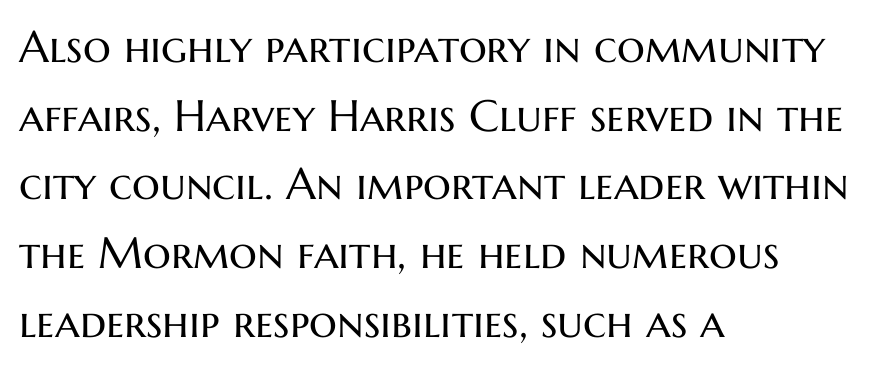
The image shows 44 px regular-weight sans-serif type, upright; set left-aligned, normal line spacing (1.56x), normal letter spacing, not underlined; medium stroke contrast and a medium x-height.
